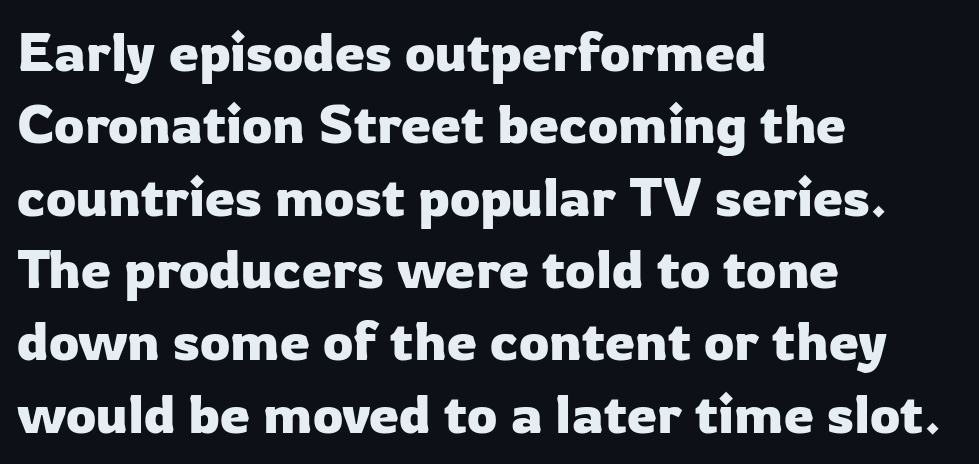
Q: Is the text italic (slanted)? A: No, it is upright.
Q: Is the typeface a serif or a sans-serif typeface? A: Sans-serif.
Q: Is the text underlined? A: No.
Q: How is the paragraph aligned? A: Left-aligned.
Q: Is the spacing between letters normal or unusually wide? A: Normal.
Q: Is the spacing between lines tight, normal or loose? A: Normal.
Q: Width (condensed, normal, or wide)? A: Normal.
Q: Stroke contrast? A: Low.
Q: x-height? A: Medium.
Q: Monospaced? A: No.
